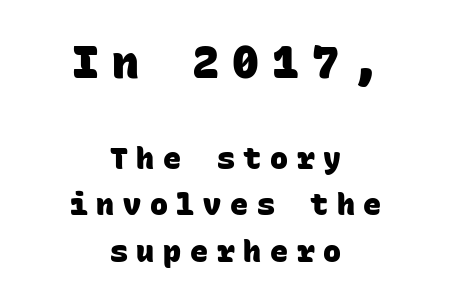
Q: Is the text bold? A: Yes.
Q: Is the typeface a serif or a sans-serif typeface? A: Sans-serif.
Q: Is the text underlined? A: No.
Q: How is the paragraph aligned? A: Centered.
Q: Is the spacing between letters normal or unusually wide? A: Unusually wide.
Q: Is the spacing between lines tight, normal or loose? A: Normal.
Q: Which block of text is set in a larger size, the first (top) or the second (bottom)? A: The first (top) one.
Q: Width (condensed, normal, or wide)? A: Normal.
Q: Stroke contrast? A: Low.
Q: x-height? A: Large.
Q: Monospaced? A: Yes.
